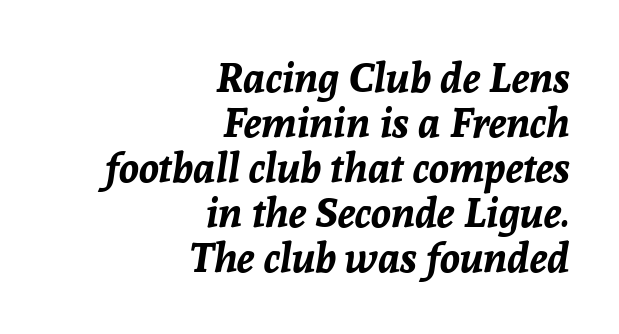
One-word summary of the alignment: right. A bare baseline throughout the passage. This sample uses an oblique cut, with every glyph tilted off the vertical. Students, note that the glyphs here touch the page at normal intervals. Note the varied advance widths — an 'i' is clearly narrower than an 'm'. Cramped leading.
